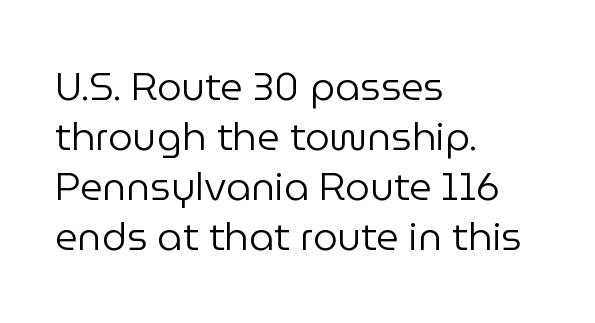
{"serif": "no", "italic": "no", "bold": "no", "weight": "regular", "width": "normal", "stroke_contrast": "low", "x_height": "medium", "monospaced": "no", "underline": "no", "align": "left", "line_spacing": "normal", "line_spacing_ratio": 1.28, "letter_spacing": "normal", "letter_spacing_em": 0.0, "glyph_px": 39}
